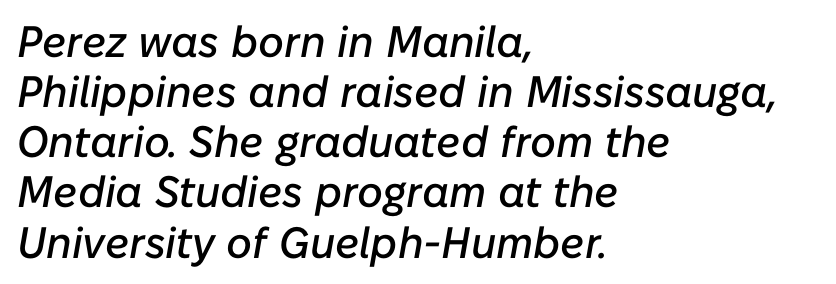
The setting favours the left margin, as ordinary paragraphs usually do. Tall strokes in this sample are angled rather than plumb. The gaps between neighbouring characters are ordinary and unremarkable. In terms of leading, this rendering errs on the cramped side. These lines are rendered in a variable-pitch font. Check under the words: just untouched page.
